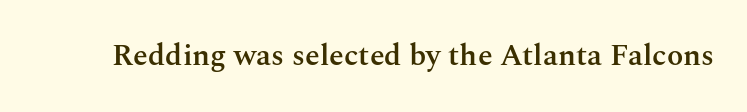
{"serif": "yes", "italic": "no", "bold": "semi", "weight": "semibold", "width": "normal", "stroke_contrast": "medium", "x_height": "medium", "monospaced": "no", "underline": "no", "letter_spacing": "normal", "letter_spacing_em": 0.0, "glyph_px": 30}
